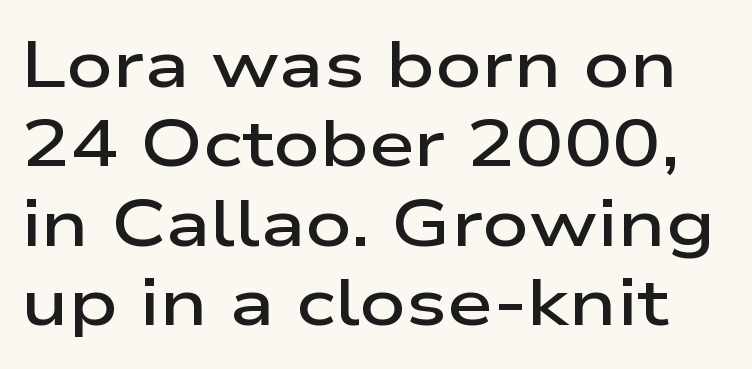
The letters advance in unequal steps, a hallmark of proportional type. The gap between lines stays unmarked. The characters display no serif detailing; their extremities are plain. As a designer I'd log this as weight 600, semibold. Characters remain perfectly vertical along every line. These lines keep a tight, regular rhythm from letter to letter.
